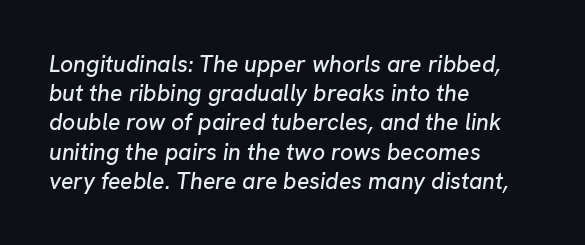
The designer left line spacing at the default. The rendering applies a slant to the glyphs. Casual observation: everything's shoved over to the left. No extra tracking has been applied to these lines. The gap between lines stays unmarked.
